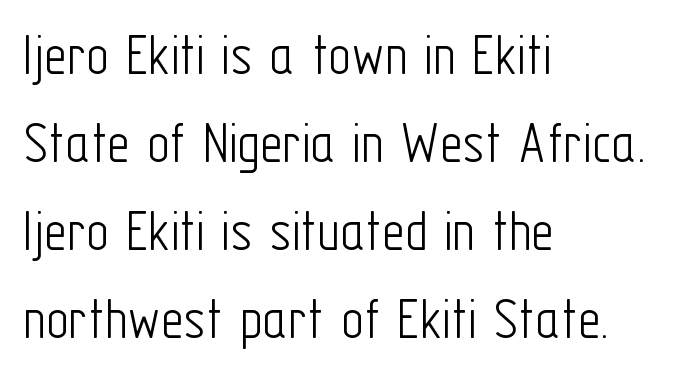
{"serif": "no", "italic": "no", "bold": "no", "weight": "light", "width": "condensed", "stroke_contrast": "low", "x_height": "medium", "monospaced": "no", "underline": "no", "align": "left", "line_spacing": "normal", "line_spacing_ratio": 1.42, "letter_spacing": "normal", "letter_spacing_em": 0.0, "glyph_px": 62}
